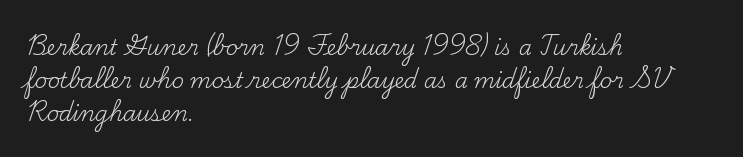
{"bold": "no", "underline": "no", "align": "left", "line_spacing": "normal", "line_spacing_ratio": 1.56, "letter_spacing": "normal", "letter_spacing_em": 0.0, "glyph_px": 21}
